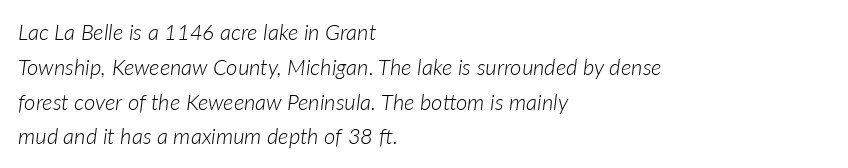
{"italic": "yes", "lean": "right", "slant_degrees": 7, "bold": "no", "underline": "no", "align": "left", "line_spacing": "normal", "line_spacing_ratio": 1.58, "letter_spacing": "normal", "letter_spacing_em": 0.0, "glyph_px": 22}
